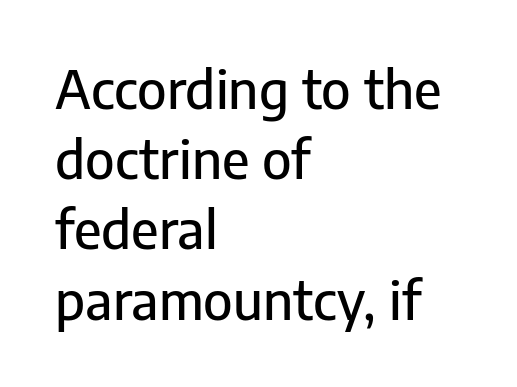
This sample has the flowing, uneven cadence of proportional lettering. Serifs: no, the terminals of the letterforms are clean. One-word summary of the alignment: left. Rule under the text: the space is simply empty. Ascenders rise straight up at ninety degrees.
